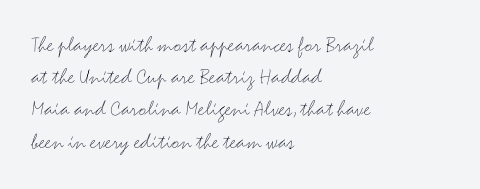
Q: Is the text bold? A: No.
Q: Is the text italic (slanted)? A: Yes.
Q: Is the text underlined? A: No.
Q: How is the paragraph aligned? A: Left-aligned.
Q: Is the spacing between letters normal or unusually wide? A: Normal.
Q: Is the spacing between lines tight, normal or loose? A: Normal.
